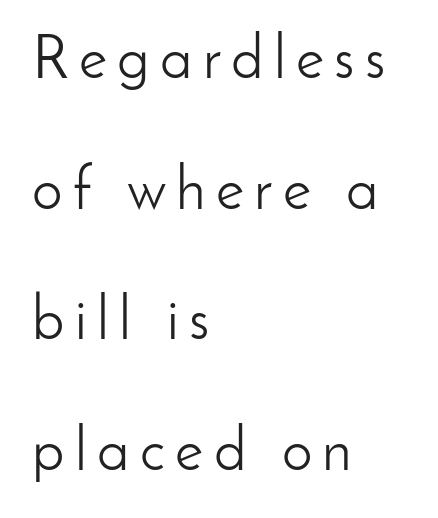
{"serif": "no", "italic": "no", "bold": "no", "weight": "light", "width": "normal", "stroke_contrast": "low", "x_height": "small", "monospaced": "no", "underline": "no", "align": "left", "line_spacing": "loose", "line_spacing_ratio": 2.14, "glyph_px": 61}
